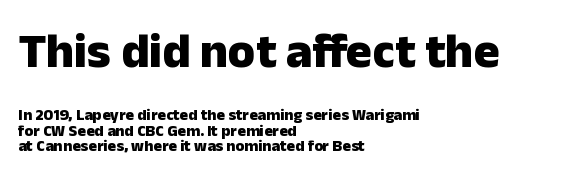
Stroke thickness is high; the sample reads as a true bold. Stroke terminals: plain, sans-serif. Cramped leading. Observe the ordinary spacing: letters are neighbours, not strangers. Posture: vertical. In CSS terms this would be text-align: left.
